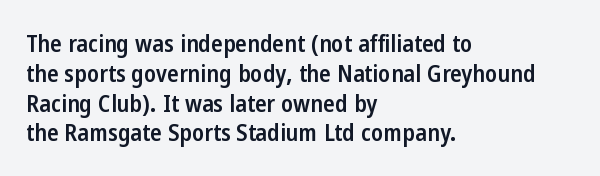
Q: Is the text bold? A: Semi-bold.
Q: Is the text italic (slanted)? A: No, it is upright.
Q: Is the text underlined? A: No.
Q: How is the paragraph aligned? A: Left-aligned.
Q: Is the spacing between letters normal or unusually wide? A: Normal.
